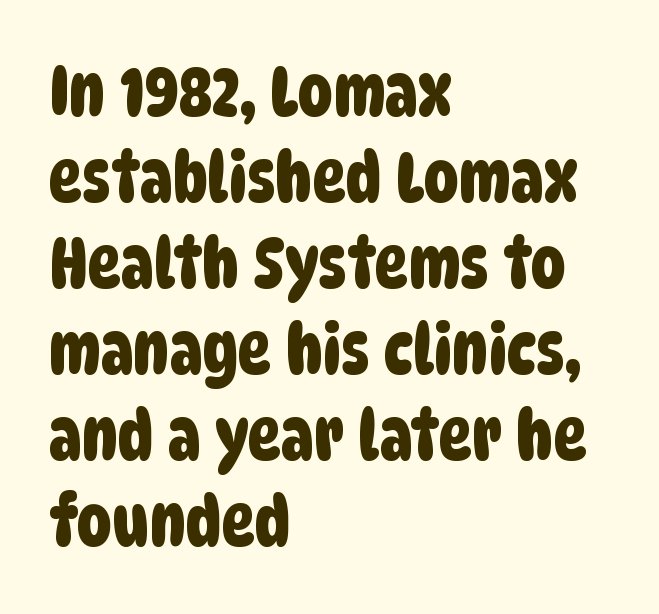
{"serif": "no", "width": "condensed", "stroke_contrast": "low", "x_height": "large", "monospaced": "no", "underline": "no", "align": "left", "line_spacing_ratio": 1.23, "letter_spacing": "normal", "letter_spacing_em": 0.0, "glyph_px": 70}
